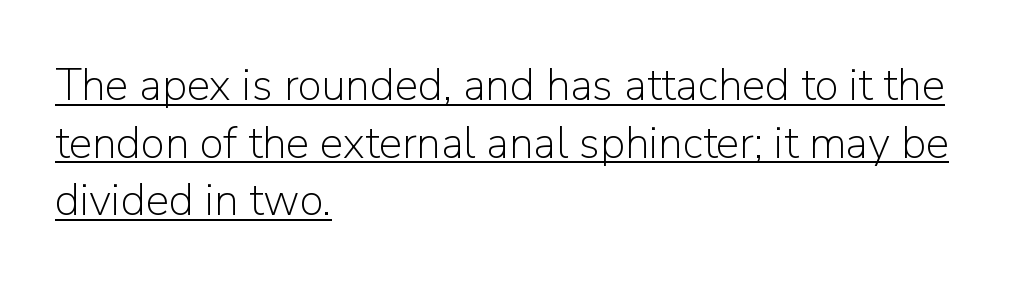
The typesetter chose a ragged-right arrangement here. The lettering holds an erect, upright posture throughout. A typesetter would call this proportional, since set widths differ per character. This is underlined copy, the kind a proofreader might mark for attention.
